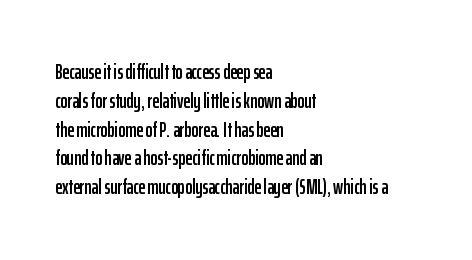
The image shows 21 px text type, upright; set left-aligned, normal line spacing (1.37x), normal letter spacing, not underlined.
